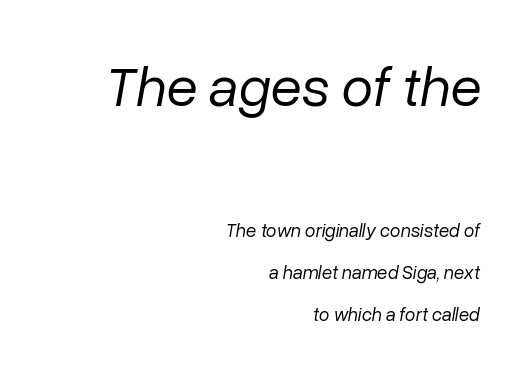
Q: Is the text bold? A: No.
Q: Is the text italic (slanted)? A: Yes, it leans right by about 10 degrees.
Q: Is the text underlined? A: No.
Q: How is the paragraph aligned? A: Right-aligned.
Q: Is the spacing between letters normal or unusually wide? A: Normal.
Q: Is the spacing between lines tight, normal or loose? A: Loose.
Q: Which block of text is set in a larger size, the first (top) or the second (bottom)? A: The first (top) one.
Q: Width (condensed, normal, or wide)? A: Normal.
Q: Stroke contrast? A: Low.
Q: x-height? A: Medium.
Q: Monospaced? A: No.
